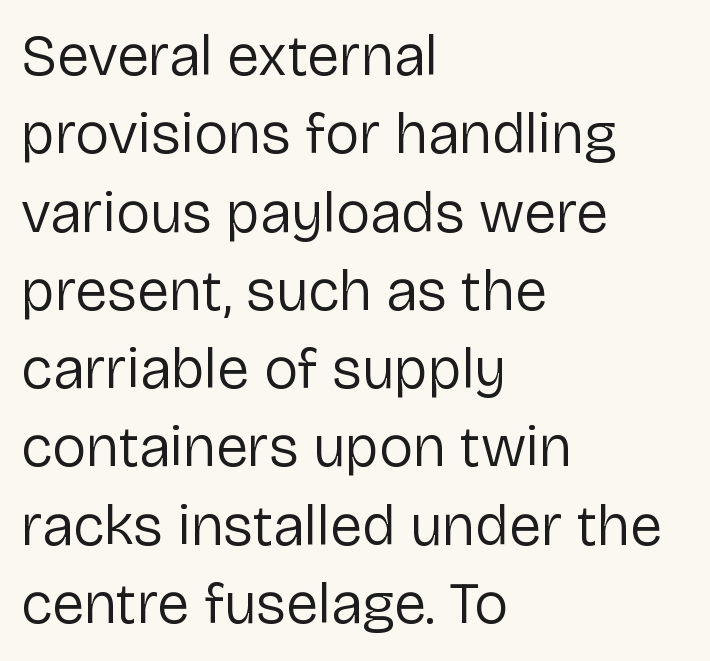
{"serif": "no", "italic": "no", "bold": "no", "weight": "regular", "width": "normal", "stroke_contrast": "low", "x_height": "medium", "monospaced": "no", "underline": "no", "align": "left", "line_spacing": "normal", "line_spacing_ratio": 1.35, "letter_spacing": "normal", "letter_spacing_em": 0.0, "glyph_px": 58}
